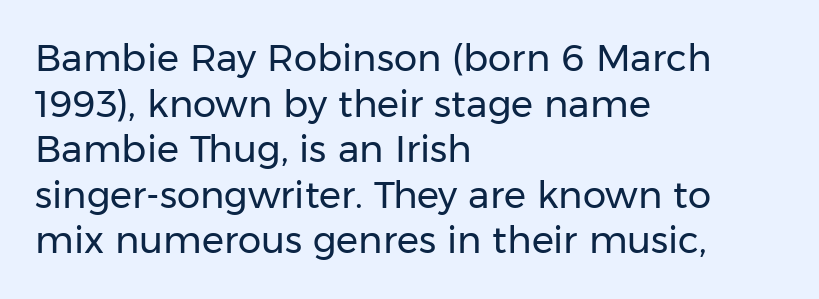
Ordinary non-slanted type is in use. These lines are rendered in a variable-pitch font. Glyph-to-glyph distance matches everyday printed text. The string is rendered with underlining switched off. The font is comparable to plain body text, perhaps lighter. The setting favours the left margin, as ordinary paragraphs usually do.
